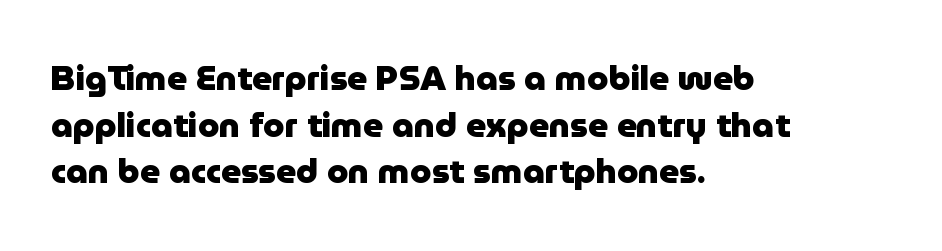
The face used here is rendered with its standard letterfit. A classic flush-left, rag-right setting is used for this passage. A bare baseline throughout the passage. Looks like regular typesetting: each glyph gets only the width it needs.
